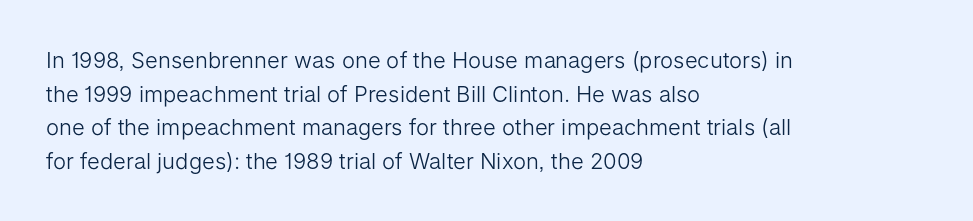
The image shows 22 px text type, upright; set left-aligned, normal line spacing (1.53x), normal letter spacing, not underlined.
